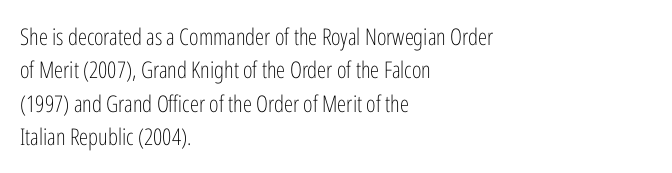
How would I describe the line gaps? Plain and ordinary. Just letters on the line, the space beneath them empty. Alignment: flush left. In terms of posture, this sample is upright.
